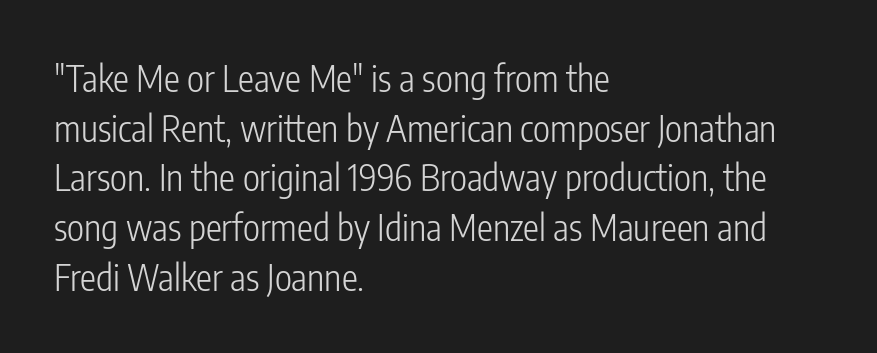
Q: Is the text bold? A: No.
Q: Is the text italic (slanted)? A: No, it is upright.
Q: Is the typeface a serif or a sans-serif typeface? A: Sans-serif.
Q: Is the text underlined? A: No.
Q: How is the paragraph aligned? A: Left-aligned.
Q: Is the spacing between letters normal or unusually wide? A: Normal.
Q: Is the spacing between lines tight, normal or loose? A: Normal.
Q: Width (condensed, normal, or wide)? A: Condensed.
Q: Stroke contrast? A: Low.
Q: x-height? A: Medium.
Q: Monospaced? A: No.
